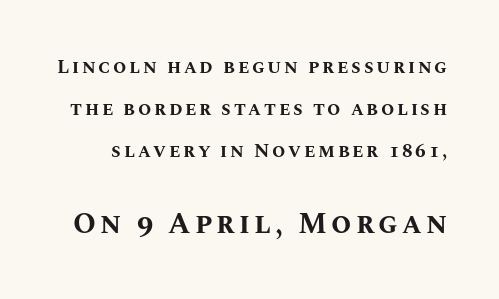
The designer dialed line spacing up above the default. Each letter keeps its own natural width here, so spacing adapts to shape. Weight: bold. Honestly, there is no underline to notice here at all. The lower block of text is set noticeably larger than the block above it.
